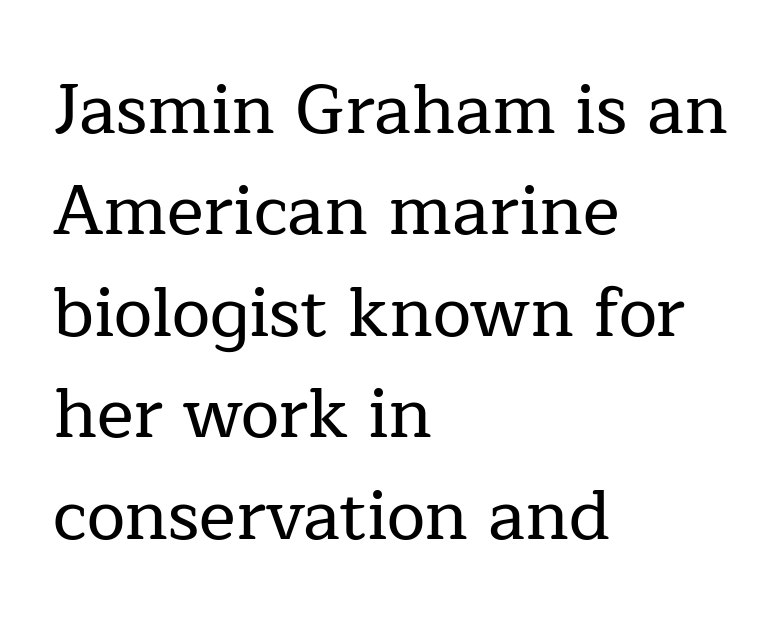
The image shows 69 px serif type, upright; set left-aligned, normal line spacing (1.47x), normal letter spacing, not underlined; low stroke contrast and a medium x-height.
